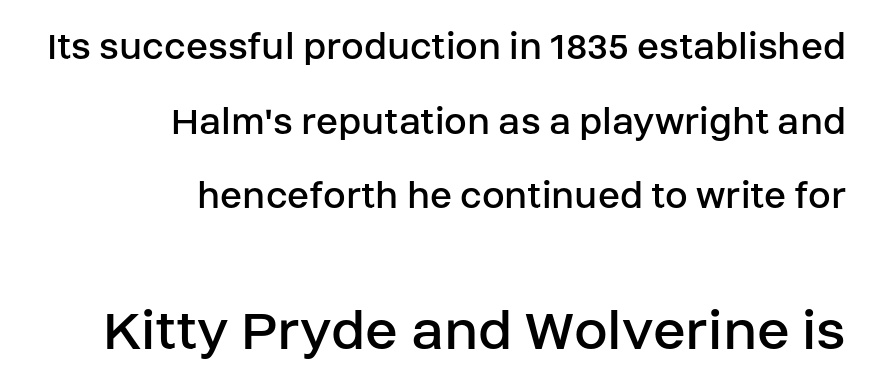
No feet cap the strokes, marking this as sans-serif type. Look at the glyph heights: the lower group is clearly the bigger setting. Unlike italic type, these characters show no tilt at all. The rendering uses natural spacing where letterforms have individual widths.
